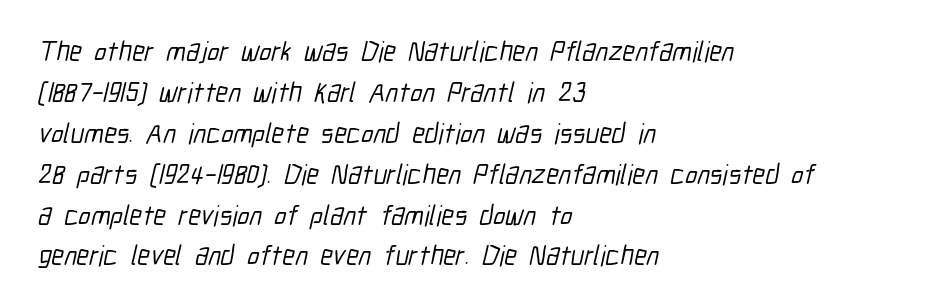
The image shows 28 px condensed sans-serif type; set left-aligned, normal line spacing (1.46x), normal letter spacing, not underlined; low stroke contrast and a medium x-height.
